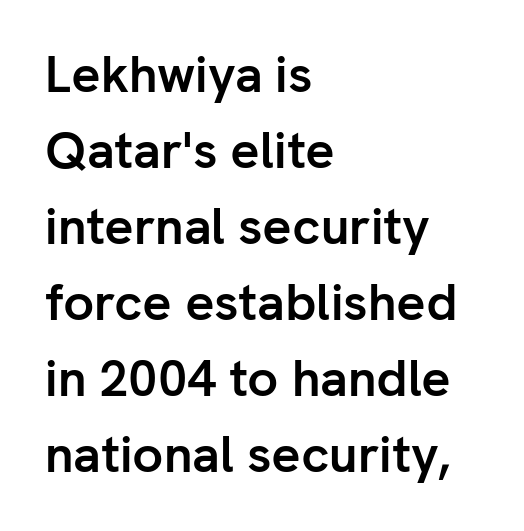
The image shows 51 px semibold sans-serif type, upright; set left-aligned, normal line spacing (1.49x), normal letter spacing, not underlined; low stroke contrast and a medium x-height.
